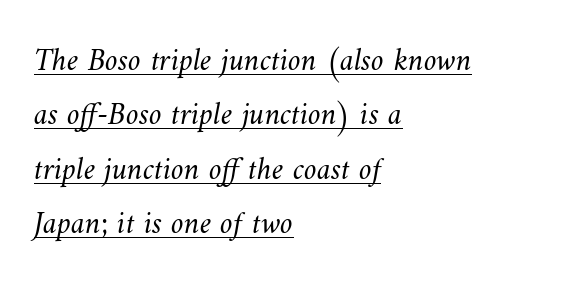
Q: Is the text bold? A: No.
Q: Is the text underlined? A: Yes.
Q: How is the paragraph aligned? A: Left-aligned.
Q: Is the spacing between letters normal or unusually wide? A: Normal.
Q: Is the spacing between lines tight, normal or loose? A: Normal.
Q: Width (condensed, normal, or wide)? A: Normal.
Q: Stroke contrast? A: Medium.
Q: x-height? A: Small.
Q: Monospaced? A: No.
